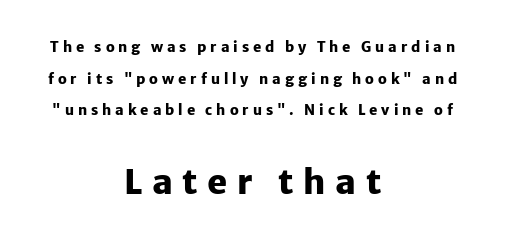
The image shows 34 px heavy sans-serif type, upright; set centered, loose line spacing (2.26x), unusually wide letter spacing (+0.28 em), not underlined; the second (bottom) block is 2.43x larger; low stroke contrast and a medium x-height.
